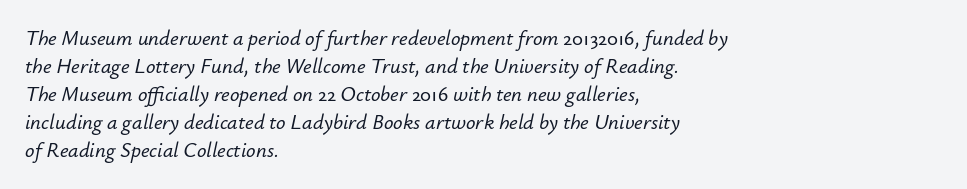
The image shows 21 px text type, italic (leaning right); set left-aligned, normal line spacing (1.33x), normal letter spacing, not underlined.
